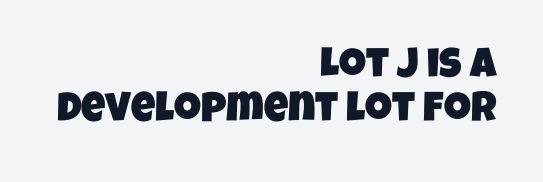
The letters advance in unequal steps, a hallmark of proportional type. Unmarked baselines from the first word to the last. The paragraph has a hard right edge and a soft left edge. Stroke terminals: plain, sans-serif. The vertical gap from one line to the next is small.
